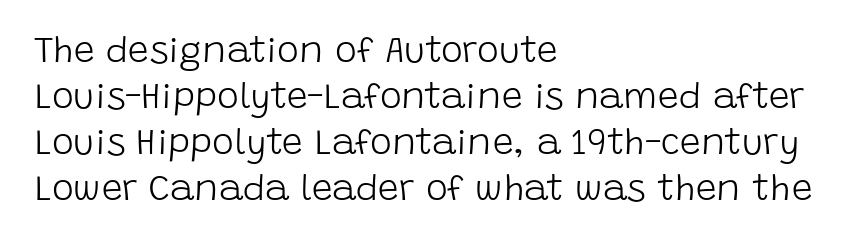
{"serif": "no", "italic": "no", "bold": "no", "weight": "light", "width": "normal", "stroke_contrast": "low", "x_height": "large", "monospaced": "no", "underline": "no", "align": "left", "line_spacing_ratio": 1.24, "letter_spacing": "normal", "letter_spacing_em": 0.0, "glyph_px": 37}
